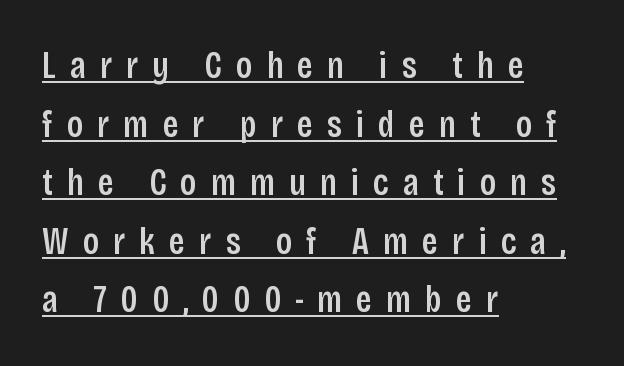
Q: Is the text italic (slanted)? A: No, it is upright.
Q: Is the typeface a serif or a sans-serif typeface? A: Sans-serif.
Q: Is the text underlined? A: Yes.
Q: How is the paragraph aligned? A: Left-aligned.
Q: Is the spacing between letters normal or unusually wide? A: Unusually wide.
Q: Is the spacing between lines tight, normal or loose? A: Normal.
Q: Width (condensed, normal, or wide)? A: Condensed.
Q: Stroke contrast? A: Low.
Q: x-height? A: Large.
Q: Monospaced? A: No.
